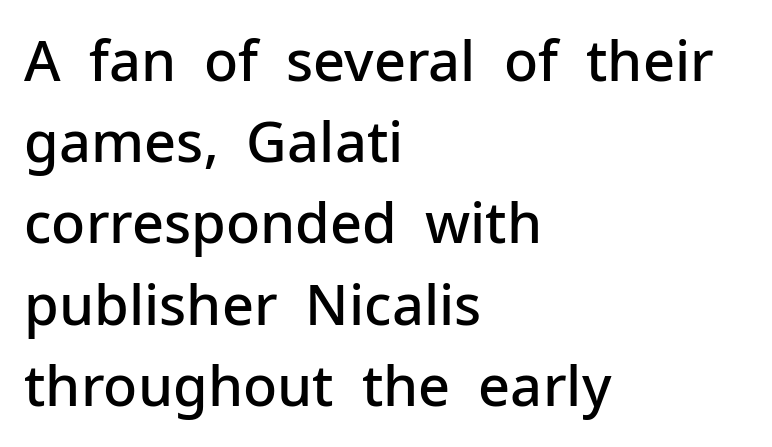
{"serif": "no", "italic": "no", "bold": "semi", "weight": "semibold", "width": "normal", "stroke_contrast": "low", "x_height": "medium", "monospaced": "no", "underline": "no", "align": "left", "line_spacing": "normal", "line_spacing_ratio": 1.45, "letter_spacing": "normal", "letter_spacing_em": 0.0, "glyph_px": 56}
